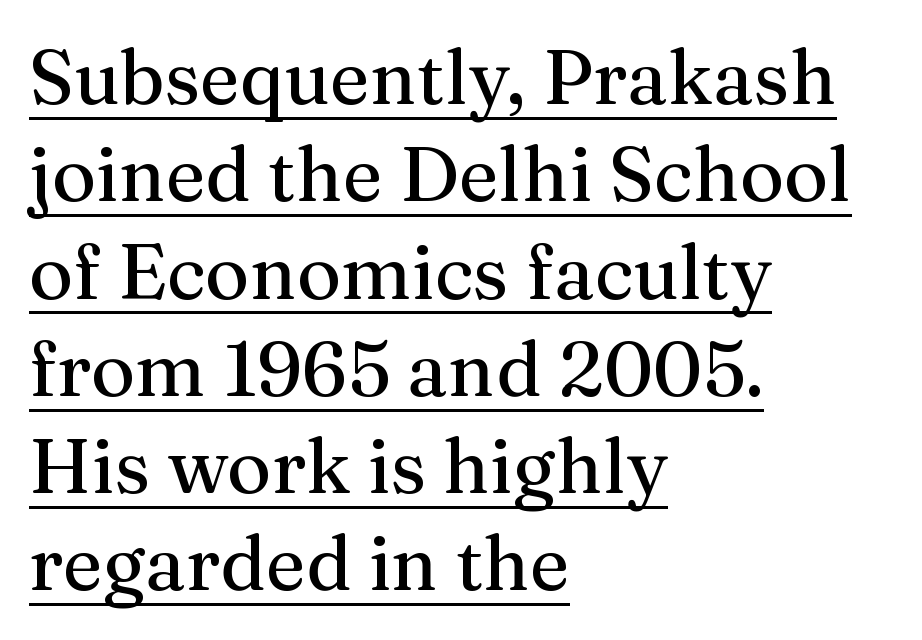
Q: Is the text italic (slanted)? A: No, it is upright.
Q: Is the typeface a serif or a sans-serif typeface? A: Serif.
Q: Is the text underlined? A: Yes.
Q: How is the paragraph aligned? A: Left-aligned.
Q: Is the spacing between letters normal or unusually wide? A: Normal.
Q: Is the spacing between lines tight, normal or loose? A: Normal.
Q: Width (condensed, normal, or wide)? A: Normal.
Q: Stroke contrast? A: Medium.
Q: x-height? A: Medium.
Q: Monospaced? A: No.
